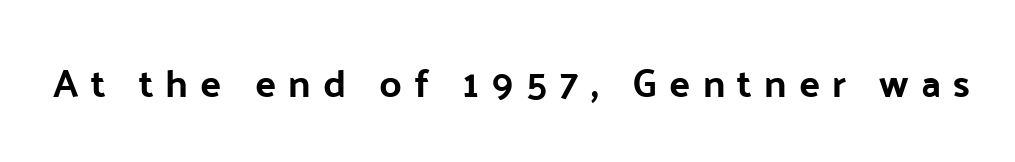
Q: Is the text italic (slanted)? A: No, it is upright.
Q: Is the typeface a serif or a sans-serif typeface? A: Sans-serif.
Q: Is the text underlined? A: No.
Q: Is the spacing between letters normal or unusually wide? A: Unusually wide.
Q: Width (condensed, normal, or wide)? A: Normal.
Q: Stroke contrast? A: Low.
Q: x-height? A: Medium.
Q: Monospaced? A: No.
